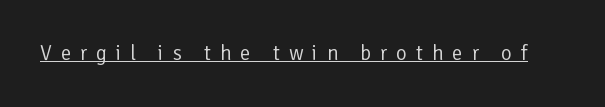
Q: Is the text bold? A: No.
Q: Is the text italic (slanted)? A: No, it is upright.
Q: Is the text underlined? A: Yes.
Q: Is the spacing between letters normal or unusually wide? A: Unusually wide.
